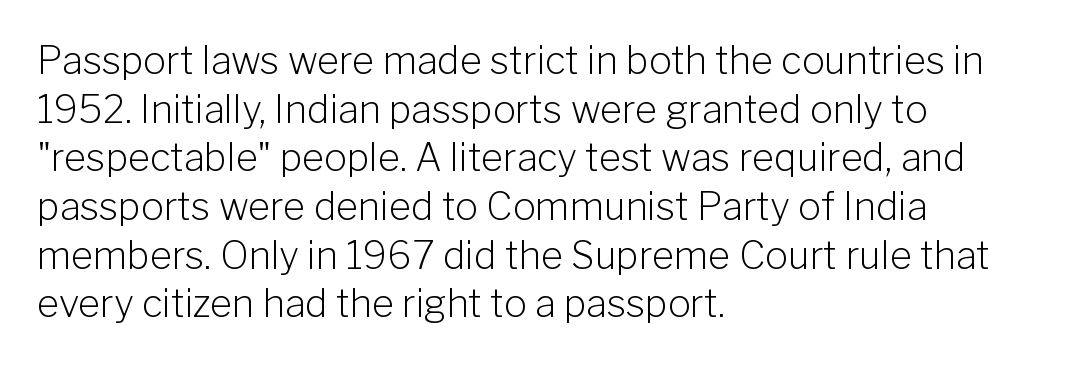
Which margin do the lines hug? The left one — the right edge is uneven. Each row of text sits above clean, open space. Type style note: lacks serifs. Every character sits straight up, as roman type does.
